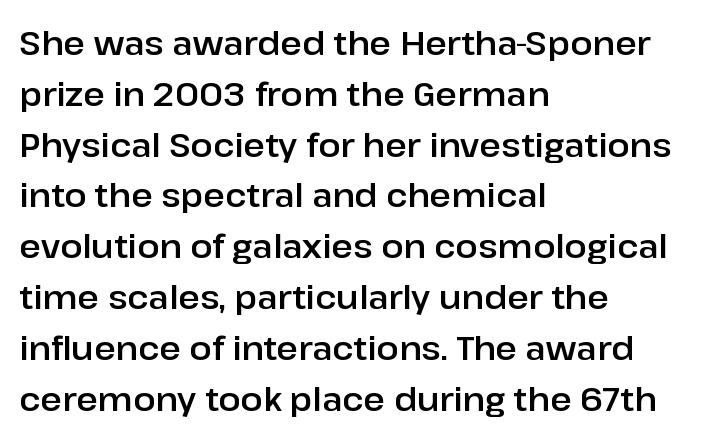
Q: Is the text italic (slanted)? A: No, it is upright.
Q: Is the typeface a serif or a sans-serif typeface? A: Sans-serif.
Q: Is the text underlined? A: No.
Q: How is the paragraph aligned? A: Left-aligned.
Q: Is the spacing between letters normal or unusually wide? A: Normal.
Q: Is the spacing between lines tight, normal or loose? A: Normal.
Q: Width (condensed, normal, or wide)? A: Normal.
Q: Stroke contrast? A: Low.
Q: x-height? A: Medium.
Q: Monospaced? A: No.
